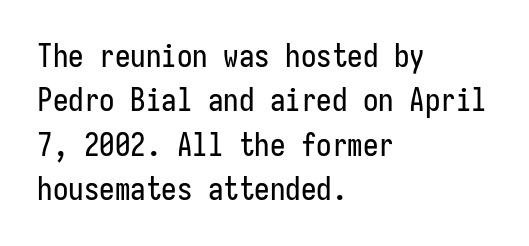
The image shows 31 px condensed sans-serif type, upright; set left-aligned, normal line spacing (1.43x), normal letter spacing, not underlined; low stroke contrast and a medium x-height.
